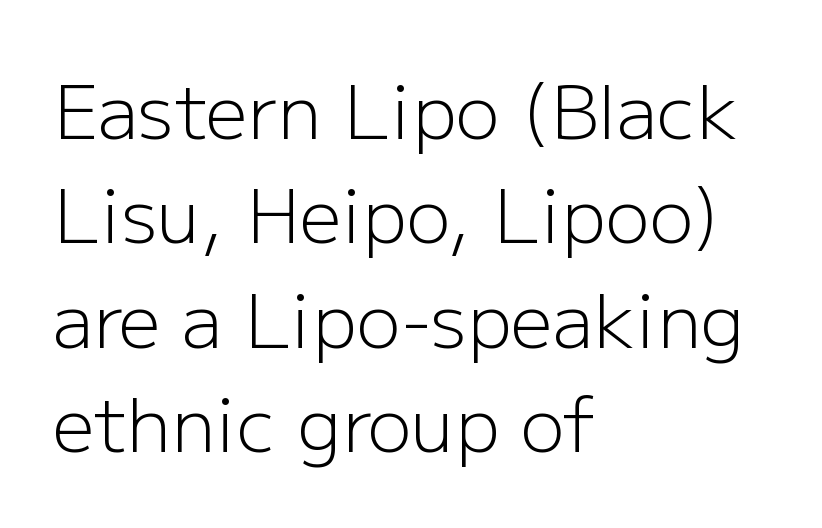
Q: Is the text bold? A: No.
Q: Is the text italic (slanted)? A: No, it is upright.
Q: Is the typeface a serif or a sans-serif typeface? A: Sans-serif.
Q: Is the text underlined? A: No.
Q: How is the paragraph aligned? A: Left-aligned.
Q: Is the spacing between letters normal or unusually wide? A: Normal.
Q: Is the spacing between lines tight, normal or loose? A: Normal.
Q: Width (condensed, normal, or wide)? A: Normal.
Q: Stroke contrast? A: Low.
Q: x-height? A: Medium.
Q: Monospaced? A: No.
